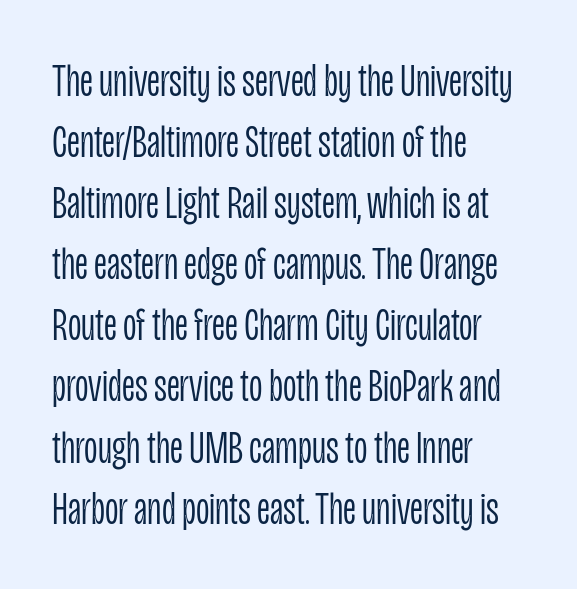
Q: Is the text bold? A: No.
Q: Is the text italic (slanted)? A: No, it is upright.
Q: Is the typeface a serif or a sans-serif typeface? A: Sans-serif.
Q: Is the text underlined? A: No.
Q: How is the paragraph aligned? A: Left-aligned.
Q: Is the spacing between letters normal or unusually wide? A: Normal.
Q: Is the spacing between lines tight, normal or loose? A: Normal.
Q: Width (condensed, normal, or wide)? A: Condensed.
Q: Stroke contrast? A: Low.
Q: x-height? A: Large.
Q: Monospaced? A: No.
